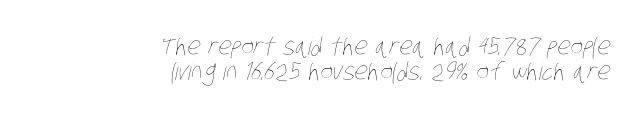
{"bold": "no", "underline": "no", "align": "right", "line_spacing": "tight", "line_spacing_ratio": 1.05, "letter_spacing": "normal", "letter_spacing_em": 0.0, "glyph_px": 24}
